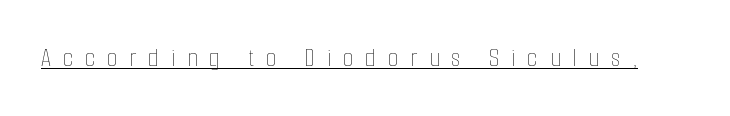
The image shows 27 px text type, upright; set unusually wide letter spacing (+0.44 em), underlined.
